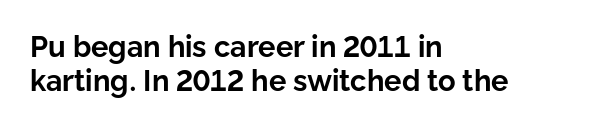
Q: Is the text bold? A: Yes.
Q: Is the text italic (slanted)? A: No, it is upright.
Q: Is the typeface a serif or a sans-serif typeface? A: Sans-serif.
Q: Is the text underlined? A: No.
Q: How is the paragraph aligned? A: Left-aligned.
Q: Is the spacing between letters normal or unusually wide? A: Normal.
Q: Width (condensed, normal, or wide)? A: Normal.
Q: Stroke contrast? A: Low.
Q: x-height? A: Medium.
Q: Monospaced? A: No.
